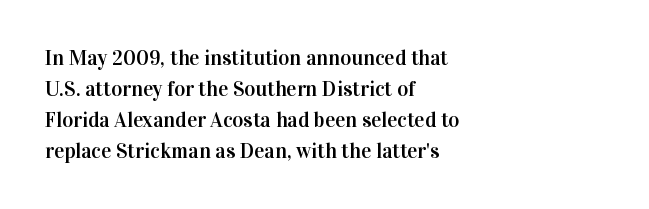
There is no visible air inserted between adjacent glyphs. Alignment: flush left. The words here are not underlined. The axis of the letterforms is exactly vertical. The designer left line spacing at the default.
